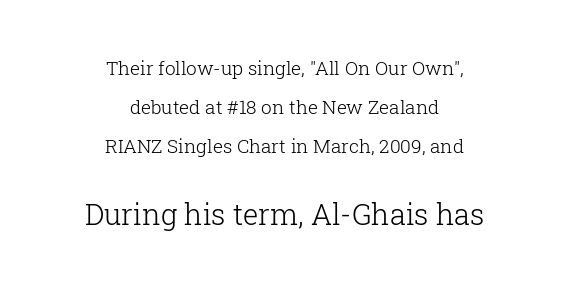
Q: Is the text bold? A: No.
Q: Is the text italic (slanted)? A: No, it is upright.
Q: Is the typeface a serif or a sans-serif typeface? A: Serif.
Q: Is the text underlined? A: No.
Q: How is the paragraph aligned? A: Centered.
Q: Is the spacing between letters normal or unusually wide? A: Normal.
Q: Is the spacing between lines tight, normal or loose? A: Loose.
Q: Which block of text is set in a larger size, the first (top) or the second (bottom)? A: The second (bottom) one.
Q: Width (condensed, normal, or wide)? A: Normal.
Q: Stroke contrast? A: Low.
Q: x-height? A: Medium.
Q: Monospaced? A: No.
